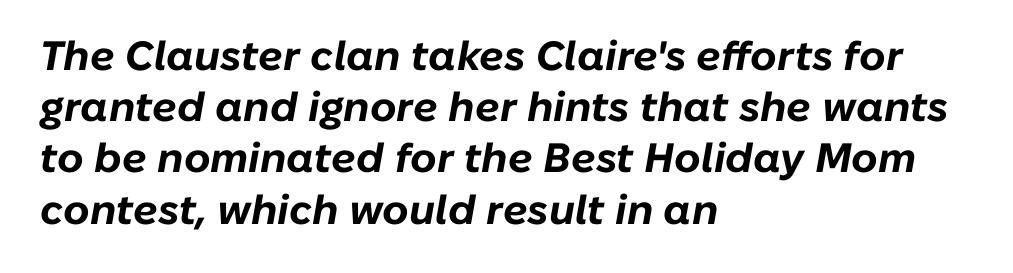
{"italic": "yes", "lean": "right", "slant_degrees": 10, "bold": "yes", "weight": "bold", "width": "normal", "stroke_contrast": "low", "x_height": "medium", "monospaced": "no", "underline": "no", "align": "left", "line_spacing": "normal", "line_spacing_ratio": 1.25, "letter_spacing": "normal", "letter_spacing_em": 0.0, "glyph_px": 41}
